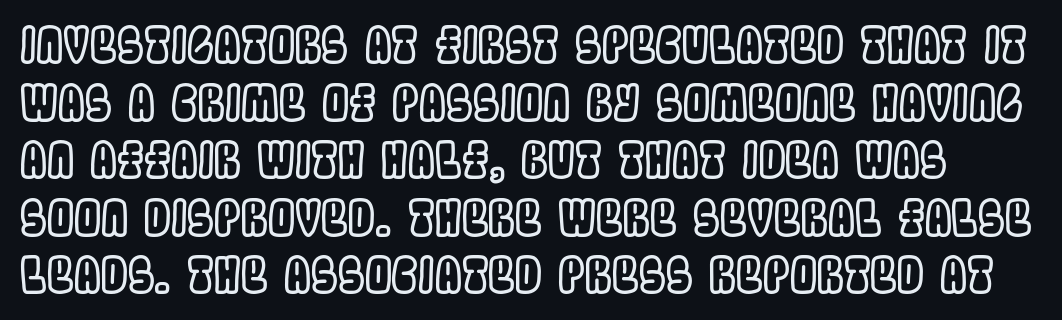
Q: Is the text italic (slanted)? A: No, it is upright.
Q: Is the text underlined? A: No.
Q: Is the spacing between letters normal or unusually wide? A: Normal.
Q: Width (condensed, normal, or wide)? A: Condensed.
Q: x-height? A: Large.
Q: Monospaced? A: No.
